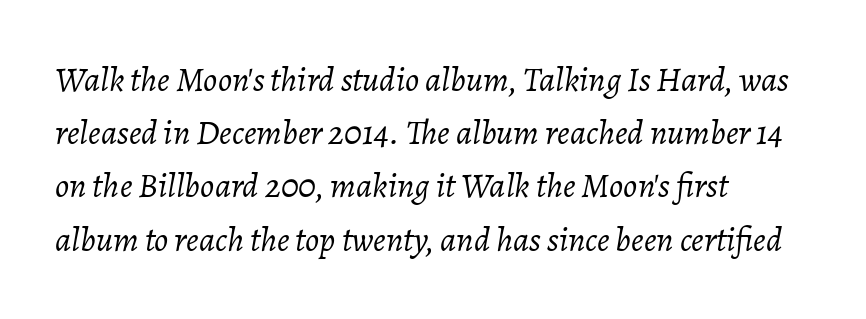
{"italic": "yes", "lean": "right", "slant_degrees": 7, "bold": "no", "weight": "light", "width": "normal", "stroke_contrast": "low", "x_height": "medium", "monospaced": "no", "underline": "no", "align": "left", "line_spacing": "normal", "line_spacing_ratio": 1.52, "letter_spacing": "normal", "letter_spacing_em": 0.0, "glyph_px": 35}
